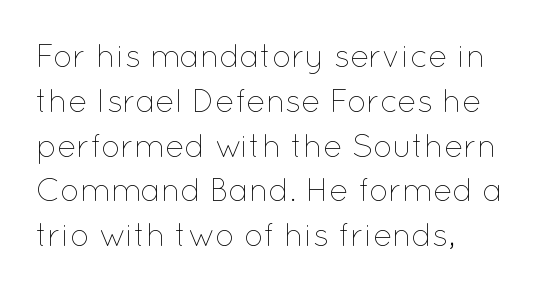
{"italic": "no", "bold": "no", "weight": "thin", "width": "normal", "stroke_contrast": "low", "x_height": "medium", "monospaced": "no", "underline": "no", "align": "left", "line_spacing": "normal", "line_spacing_ratio": 1.4, "letter_spacing": "normal", "letter_spacing_em": 0.0, "glyph_px": 32}
